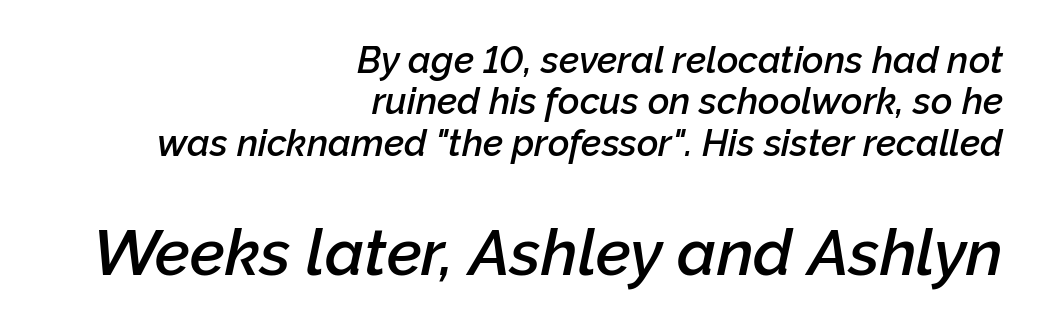
The rendering applies a slant to the glyphs. Small over large — that's the arrangement of the two blocks here. The specimen omits any rule beneath the text block's lines. A student would call this right alignment; a typographer would say flush right, rag left. You could not count columns in this text — the font is proportionally spaced.
